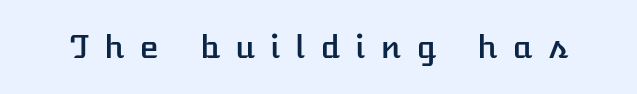
Q: Is the text italic (slanted)? A: No, it is upright.
Q: Is the text underlined? A: No.
Q: Is the spacing between letters normal or unusually wide? A: Unusually wide.
Q: Width (condensed, normal, or wide)? A: Normal.
Q: Stroke contrast? A: Low.
Q: x-height? A: Medium.
Q: Monospaced? A: No.
